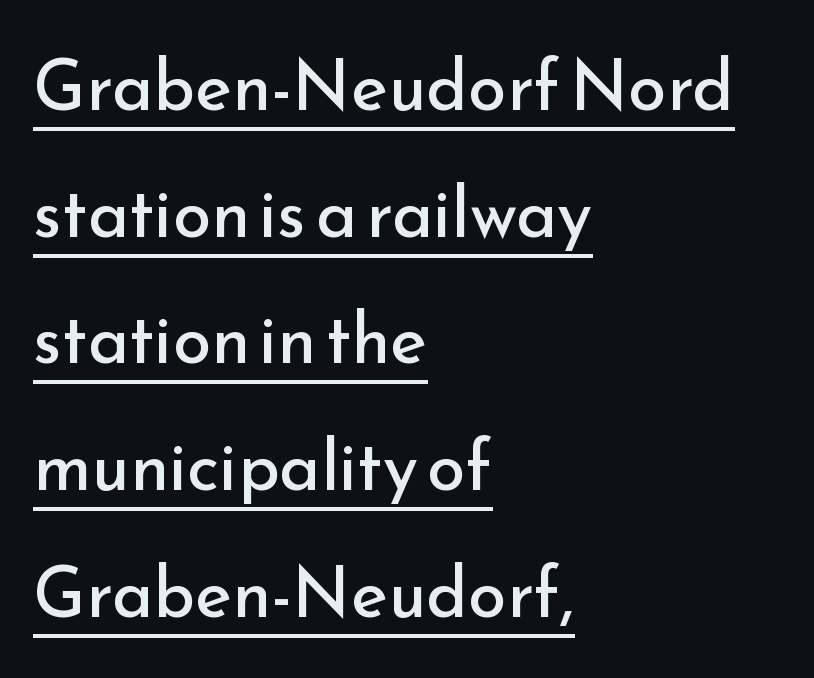
Q: Is the text bold? A: No.
Q: Is the text italic (slanted)? A: No, it is upright.
Q: Is the typeface a serif or a sans-serif typeface? A: Sans-serif.
Q: Is the text underlined? A: Yes.
Q: How is the paragraph aligned? A: Left-aligned.
Q: Is the spacing between letters normal or unusually wide? A: Normal.
Q: Width (condensed, normal, or wide)? A: Normal.
Q: Stroke contrast? A: Low.
Q: x-height? A: Small.
Q: Monospaced? A: No.
